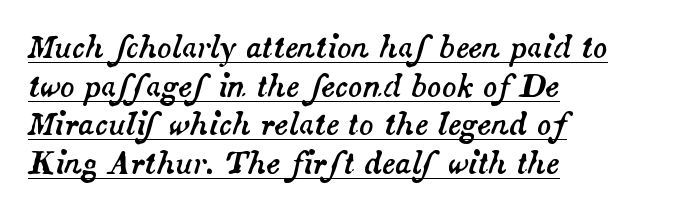
{"italic": "yes", "lean": "right", "slant_degrees": 14, "width": "normal", "stroke_contrast": "medium", "x_height": "small", "monospaced": "no", "underline": "yes", "align": "left", "line_spacing": "normal", "line_spacing_ratio": 1.29, "letter_spacing": "normal", "letter_spacing_em": 0.0, "glyph_px": 30}
